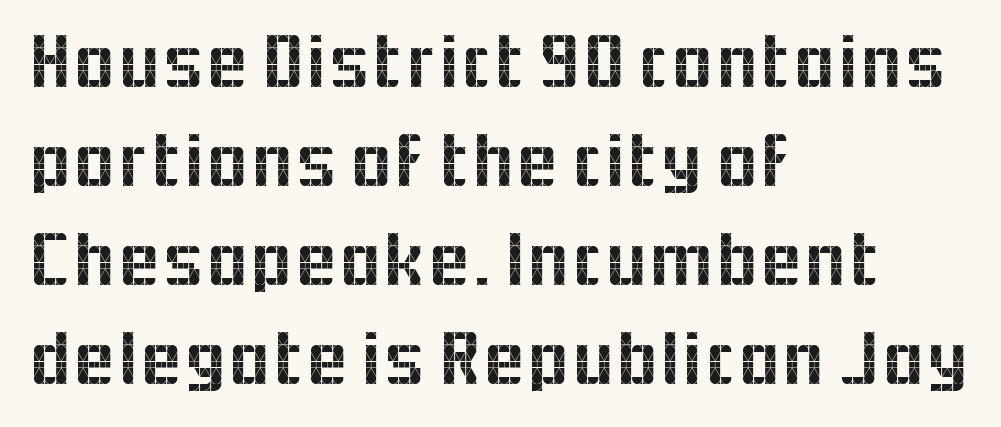
Q: Is the text italic (slanted)? A: No, it is upright.
Q: Is the typeface a serif or a sans-serif typeface? A: Sans-serif.
Q: Is the text underlined? A: No.
Q: How is the paragraph aligned? A: Left-aligned.
Q: Is the spacing between letters normal or unusually wide? A: Normal.
Q: Is the spacing between lines tight, normal or loose? A: Normal.
Q: Width (condensed, normal, or wide)? A: Normal.
Q: x-height? A: Medium.
Q: Monospaced? A: No.
